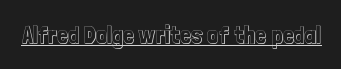
Default kerning and tracking; the words read as compact shapes. Notice how the stems are strictly vertical — no italics here. The glyphs are accompanied by a horizontal stroke just below them.
